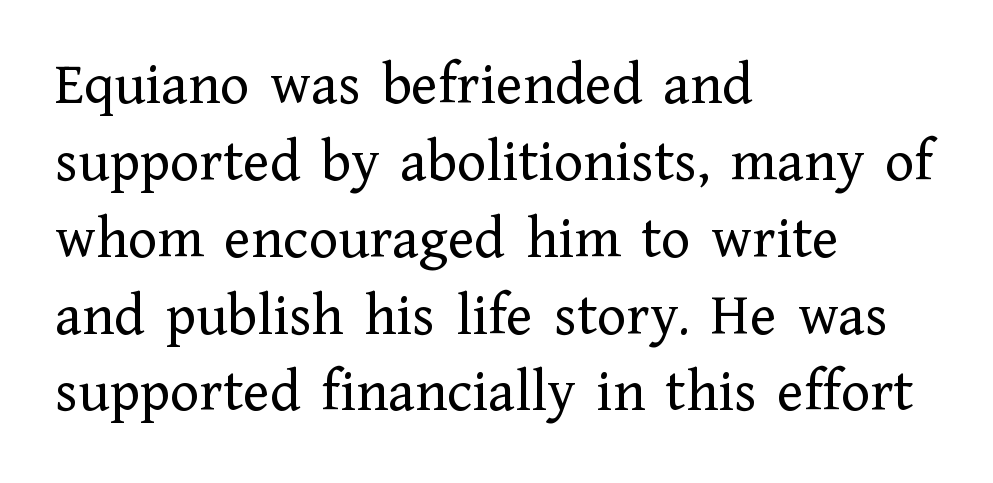
The text block is weighted toward the left margin, trailing off unevenly rightward. Rows of type keep a routine distance in the vertical direction. Is the letter spacing exaggerated? No — it looks like the ordinary default. Stroke terminals: seriffed.
